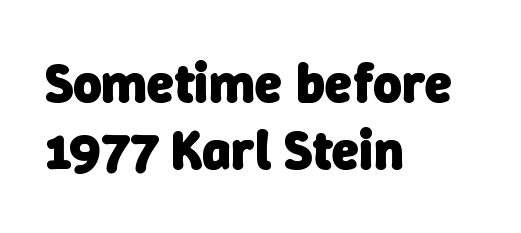
{"serif": "no", "bold": "yes", "weight": "heavy", "width": "normal", "stroke_contrast": "low", "x_height": "medium", "monospaced": "no", "underline": "no", "align": "left", "line_spacing_ratio": 1.21, "letter_spacing": "normal", "letter_spacing_em": 0.0, "glyph_px": 55}
